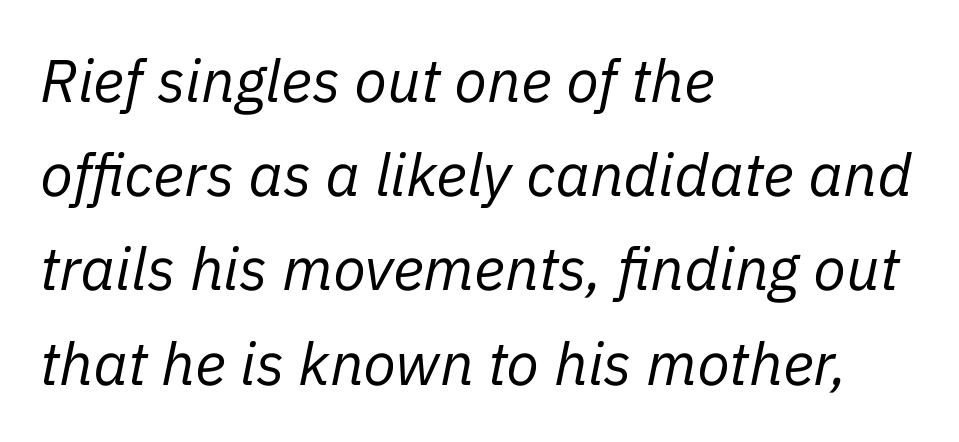
Is this a fixed-width face? No — the glyphs have proportional, varying widths. Teacher's note: observe the even left margin — that is flush-left alignment. The passage shown leans; its letterforms are oblique. Words float on clear page, feet unadorned. Normally led — the rows are evenly, conventionally spaced. How are the letters spaced? Ordinarily, with no added tracking.
